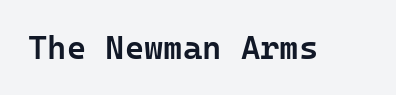
Q: Is the text bold? A: Semi-bold.
Q: Is the text italic (slanted)? A: No, it is upright.
Q: Is the typeface a serif or a sans-serif typeface? A: Sans-serif.
Q: Is the text underlined? A: No.
Q: Is the spacing between letters normal or unusually wide? A: Normal.
Q: Width (condensed, normal, or wide)? A: Normal.
Q: Stroke contrast? A: Low.
Q: x-height? A: Medium.
